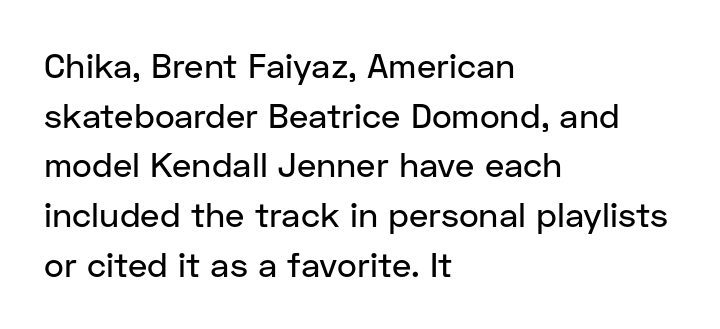
{"serif": "no", "italic": "no", "width": "normal", "stroke_contrast": "low", "x_height": "medium", "monospaced": "no", "underline": "no", "align": "left", "line_spacing": "normal", "line_spacing_ratio": 1.46, "letter_spacing": "normal", "letter_spacing_em": 0.0, "glyph_px": 34}
